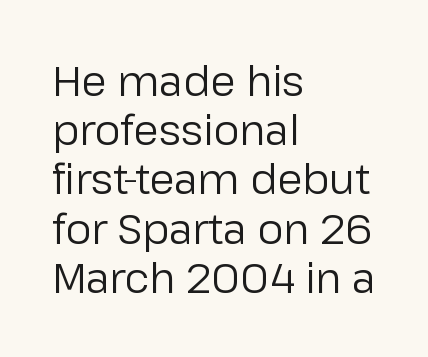
Weight: regular or lighter. These lines are set flush left with a ragged right edge. Check under the words: just untouched page. Upright lettering throughout. Character widths vary here, with narrow letters taking less room than wide ones. Does extra space separate the letters? No, they use regular spacing.
